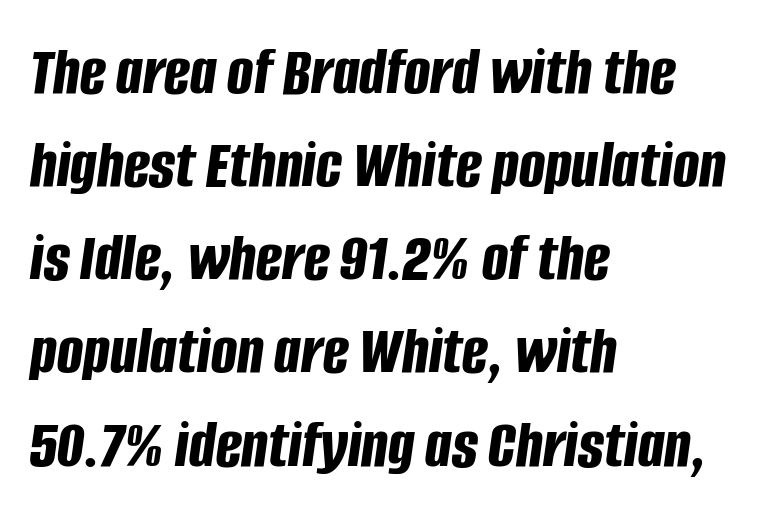
Regular leading. The gap between lines stays unmarked. The characters look thick and weighty, a clear bold. It's the slanting kind of type.
